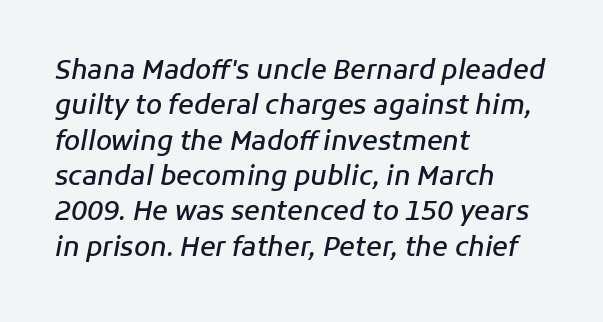
Caption: standard tracking, unaltered. The foot of each line stays bare and open. Look at the stroke-to-counter ratio: somewhat heavy, a semibold. In terms of leading, this rendering sits right in the middle. The typography opts for an oblique posture over an upright one.
